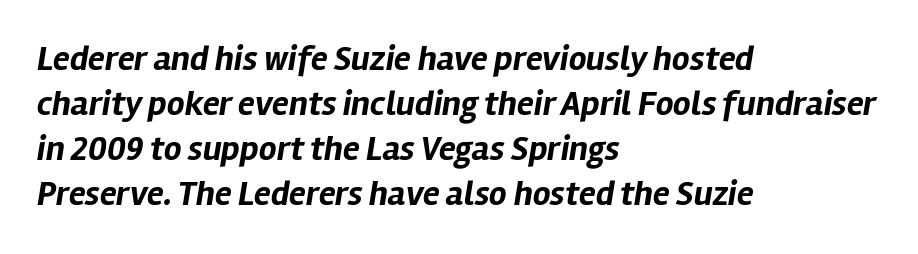
The image shows 35 px bold type, italic (leaning right); set left-aligned, normal line spacing (1.29x), normal letter spacing, not underlined; low stroke contrast and a medium x-height.
